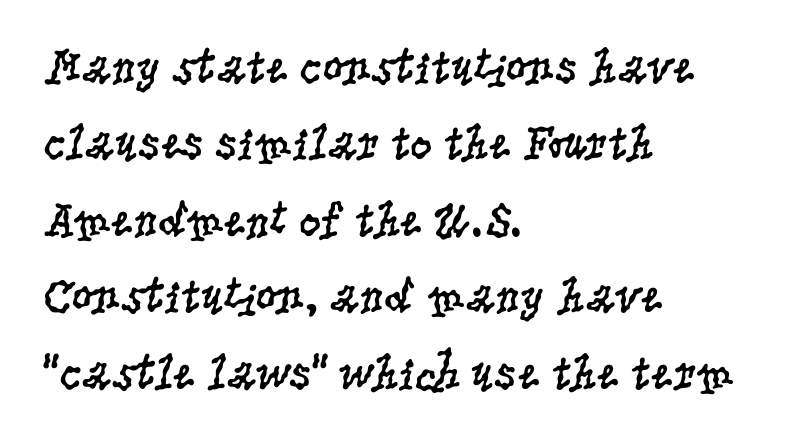
Weight class: somewhere from thin through regular. The words here are not underlined. Successive baselines arrive at the customary interval.
